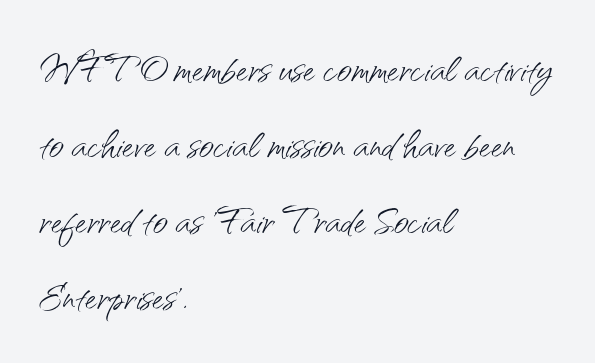
Letterform terminals end flat and unadorned throughout the passage. Short and long lines alike share a common starting point at left. Spacing verdict: proportional, widths tailored to each character. Underlining? Definitely not there. Stems and bowls with no extra thickness — not bold.
